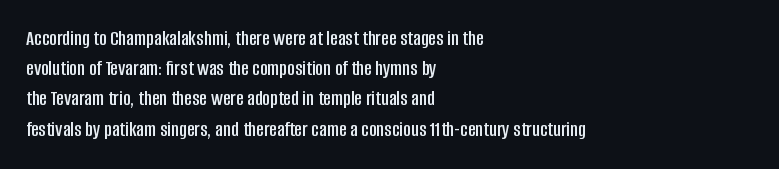
The lines sit at an ordinary, default distance from one another. In terms of posture, this sample is upright. What stands out about the letter spacing? Nothing — it is the standard amount. Leftover space on each line is placed entirely after the last word. Check the space under the baseline: it is left empty.
